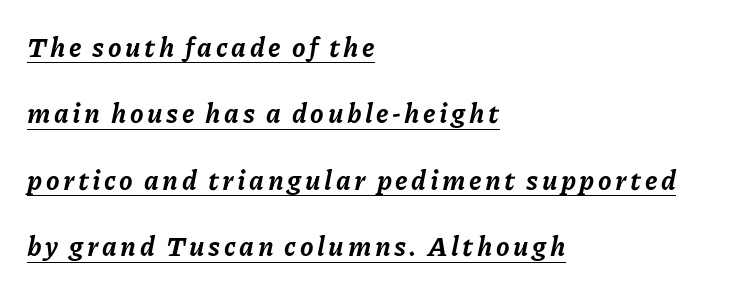
The whole block is typeset with a tilt. Is there much room between lines? Yes — plenty of vertical air separates them. The compositor pushed each line to the left boundary. The font is running at its bold setting.
